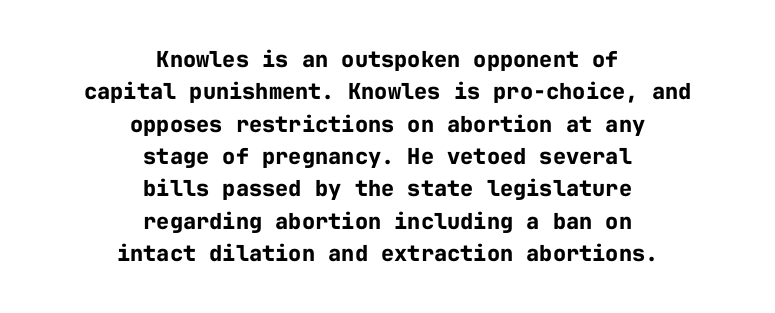
One-word summary of the alignment: center. Ordinary non-slanted type is in use. Compared with an ordinary text face, these strokes are far heavier — a full bold. Leading: standard. Tracking here is standard; glyphs follow each other at the usual distance. The space directly below the letters is spotless.
